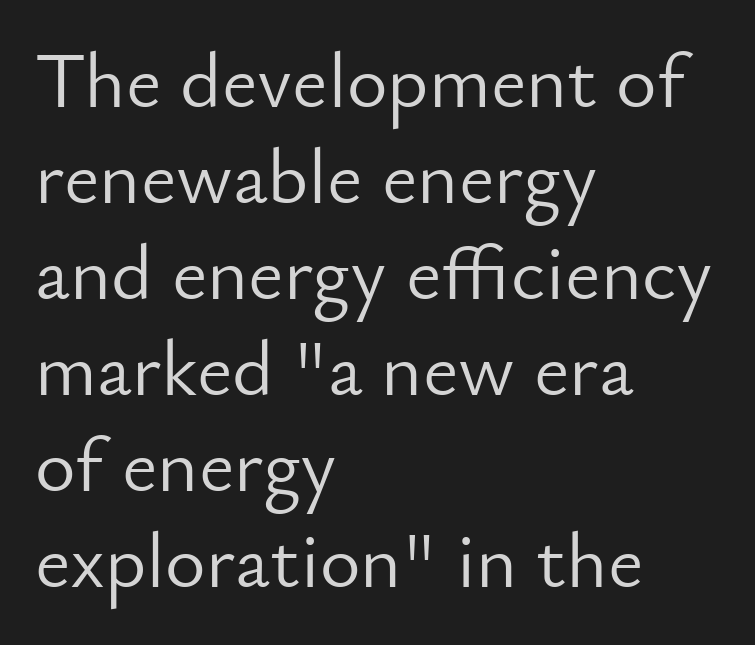
Q: Is the text bold? A: No.
Q: Is the text italic (slanted)? A: No, it is upright.
Q: Is the typeface a serif or a sans-serif typeface? A: Sans-serif.
Q: Is the text underlined? A: No.
Q: How is the paragraph aligned? A: Left-aligned.
Q: Is the spacing between letters normal or unusually wide? A: Normal.
Q: Width (condensed, normal, or wide)? A: Normal.
Q: Stroke contrast? A: Low.
Q: x-height? A: Small.
Q: Monospaced? A: No.
